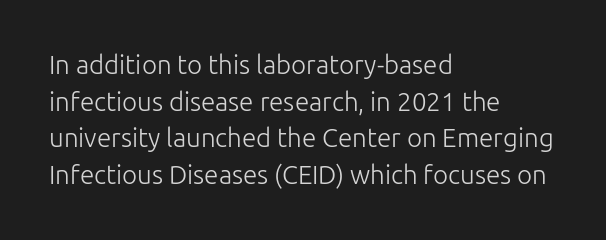
{"italic": "no", "bold": "no", "underline": "no", "align": "left", "line_spacing": "normal", "line_spacing_ratio": 1.41, "letter_spacing": "normal", "letter_spacing_em": 0.0, "glyph_px": 26}
